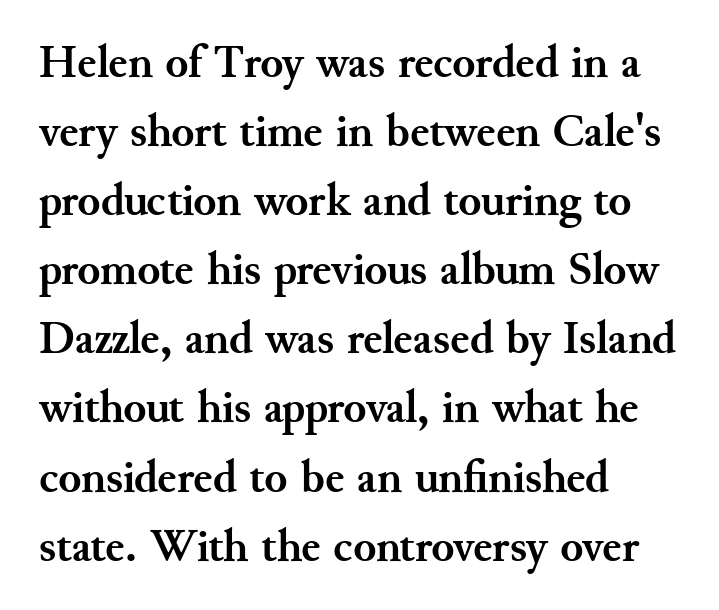
Q: Is the text bold? A: Yes.
Q: Is the text italic (slanted)? A: No, it is upright.
Q: Is the typeface a serif or a sans-serif typeface? A: Serif.
Q: Is the text underlined? A: No.
Q: How is the paragraph aligned? A: Left-aligned.
Q: Is the spacing between letters normal or unusually wide? A: Normal.
Q: Is the spacing between lines tight, normal or loose? A: Normal.
Q: Width (condensed, normal, or wide)? A: Normal.
Q: Stroke contrast? A: Medium.
Q: x-height? A: Small.
Q: Monospaced? A: No.
